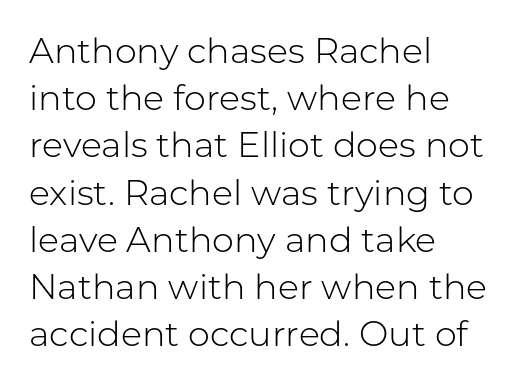
The image shows 35 px light sans-serif type, upright; set left-aligned, normal line spacing (1.35x), normal letter spacing, not underlined; low stroke contrast and a medium x-height.
